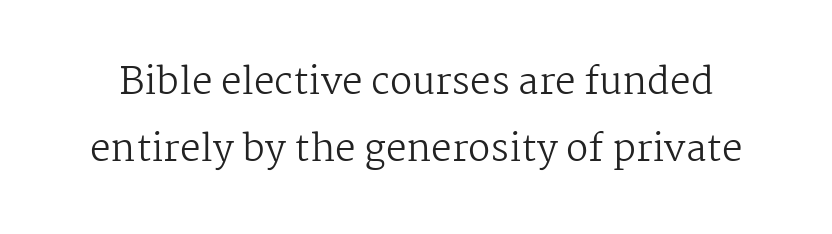
Q: Is the text bold? A: No.
Q: Is the text italic (slanted)? A: No, it is upright.
Q: Is the typeface a serif or a sans-serif typeface? A: Serif.
Q: Is the text underlined? A: No.
Q: Is the spacing between letters normal or unusually wide? A: Normal.
Q: Width (condensed, normal, or wide)? A: Normal.
Q: Stroke contrast? A: Medium.
Q: x-height? A: Medium.
Q: Monospaced? A: No.
